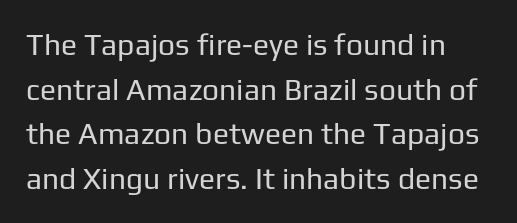
The passage shown has conventional tracking throughout. The face looks like a standard text weight, possibly lighter. One glance says typical: line gaps are just what's usual. When letters stand straight like this, we call the style roman or upright. I'd call this a sans setting — the letters go barefoot. Character widths vary here, with narrow letters taking less room than wide ones.
